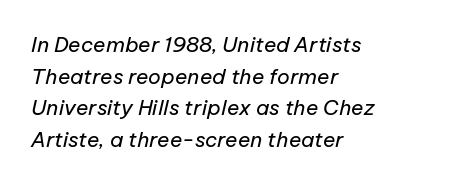
The image shows 21 px text type, italic (leaning right); set left-aligned, normal line spacing (1.51x), normal letter spacing, not underlined.
